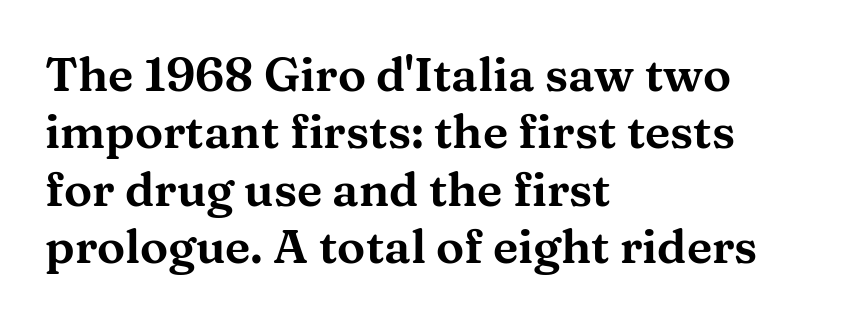
Q: Is the text italic (slanted)? A: No, it is upright.
Q: Is the typeface a serif or a sans-serif typeface? A: Serif.
Q: Is the text underlined? A: No.
Q: How is the paragraph aligned? A: Left-aligned.
Q: Is the spacing between letters normal or unusually wide? A: Normal.
Q: Width (condensed, normal, or wide)? A: Wide.
Q: Stroke contrast? A: Medium.
Q: x-height? A: Medium.
Q: Monospaced? A: No.
